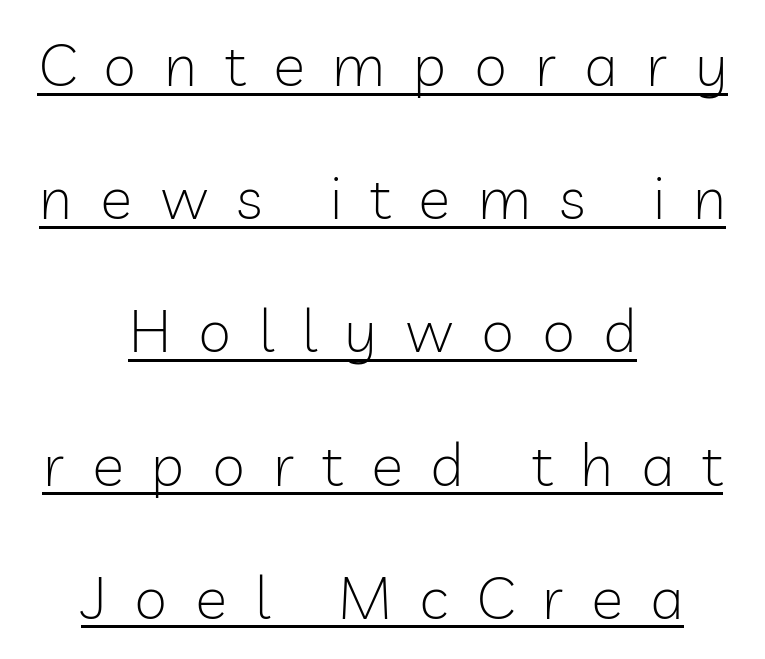
Q: Is the text bold? A: No.
Q: Is the text italic (slanted)? A: No, it is upright.
Q: Is the typeface a serif or a sans-serif typeface? A: Sans-serif.
Q: Is the text underlined? A: Yes.
Q: How is the paragraph aligned? A: Centered.
Q: Is the spacing between letters normal or unusually wide? A: Unusually wide.
Q: Is the spacing between lines tight, normal or loose? A: Loose.
Q: Width (condensed, normal, or wide)? A: Normal.
Q: Stroke contrast? A: Low.
Q: x-height? A: Medium.
Q: Monospaced? A: No.
